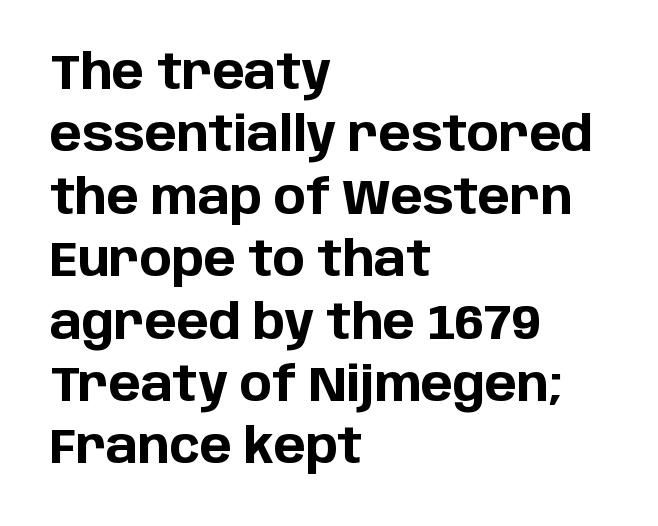
The image shows 48 px bold sans-serif type, upright; set left-aligned, normal line spacing (1.3x), normal letter spacing, not underlined; low stroke contrast and a large x-height.
